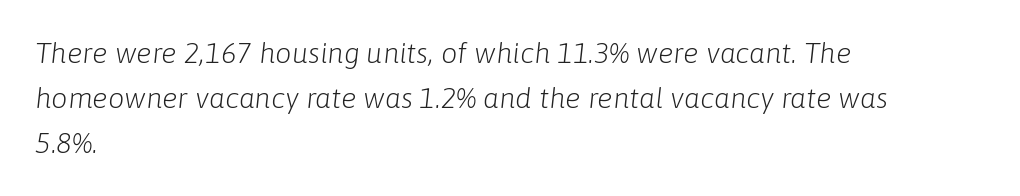
The image shows 29 px light type, italic (leaning right); set left-aligned, normal line spacing (1.56x), normal letter spacing, not underlined; low stroke contrast and a medium x-height.
